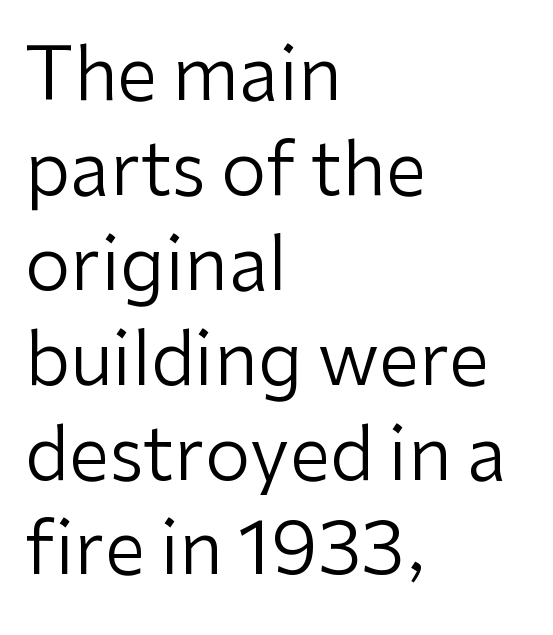
{"serif": "no", "italic": "no", "bold": "no", "weight": "regular", "width": "normal", "stroke_contrast": "low", "x_height": "medium", "monospaced": "no", "underline": "no", "align": "left", "line_spacing": "normal", "line_spacing_ratio": 1.3, "letter_spacing": "normal", "letter_spacing_em": 0.0, "glyph_px": 73}
